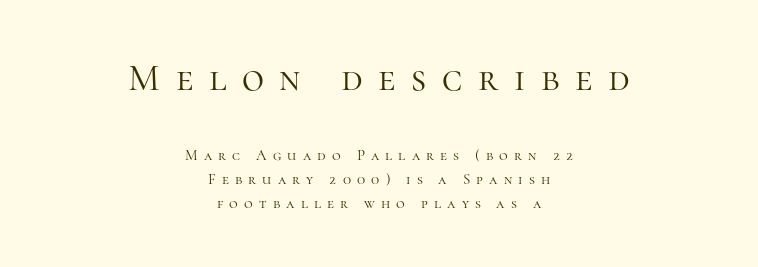
{"serif": "yes", "italic": "no", "bold": "no", "weight": "light", "width": "normal", "stroke_contrast": "high", "x_height": "medium", "monospaced": "no", "underline": "no", "align": "center", "line_spacing": "normal", "line_spacing_ratio": 1.61, "letter_spacing": "wide", "letter_spacing_em": 0.41, "larger_block": "first", "size_ratio": 2.53, "glyph_px": 38}
